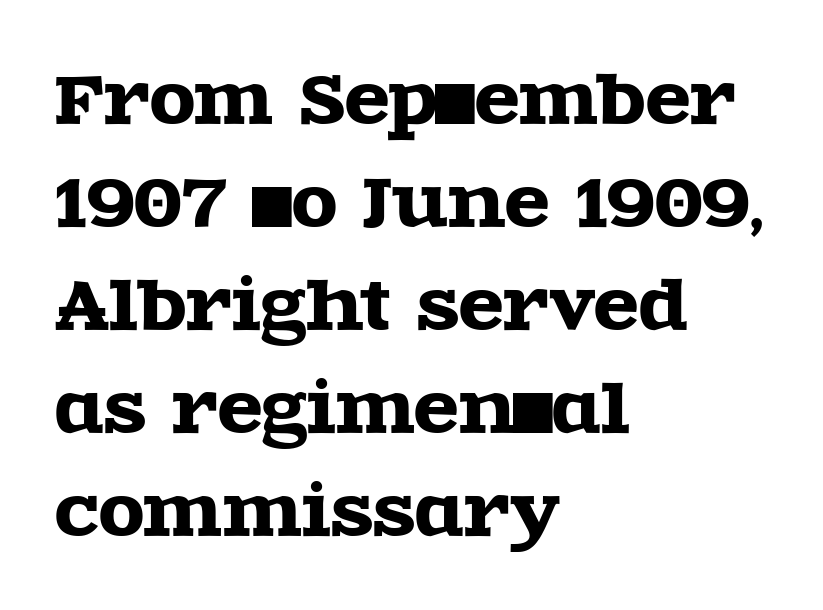
Q: Is the text italic (slanted)? A: No, it is upright.
Q: Is the typeface a serif or a sans-serif typeface? A: Serif.
Q: Is the text underlined? A: No.
Q: How is the paragraph aligned? A: Left-aligned.
Q: Is the spacing between letters normal or unusually wide? A: Normal.
Q: Is the spacing between lines tight, normal or loose? A: Normal.
Q: Width (condensed, normal, or wide)? A: Wide.
Q: x-height? A: Large.
Q: Monospaced? A: No.
